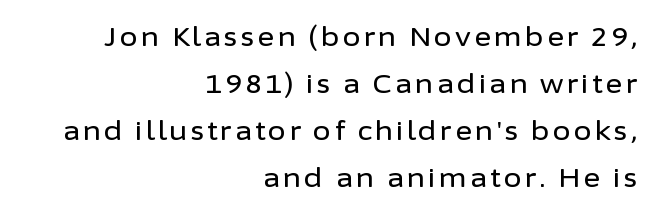
The image shows 26 px text type, upright; set right-aligned, line spacing 1.81x, not underlined.
